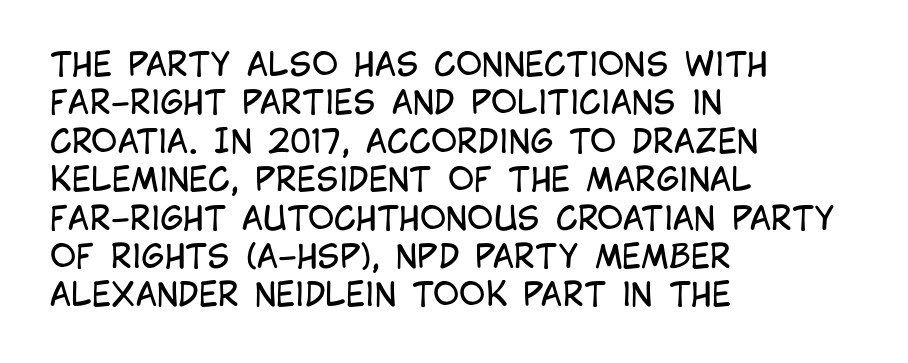
{"serif": "no", "italic": "no", "bold": "no", "weight": "regular", "width": "condensed", "stroke_contrast": "low", "x_height": "large", "monospaced": "no", "underline": "no", "align": "left", "line_spacing_ratio": 1.2, "letter_spacing": "normal", "letter_spacing_em": 0.0, "glyph_px": 32}
